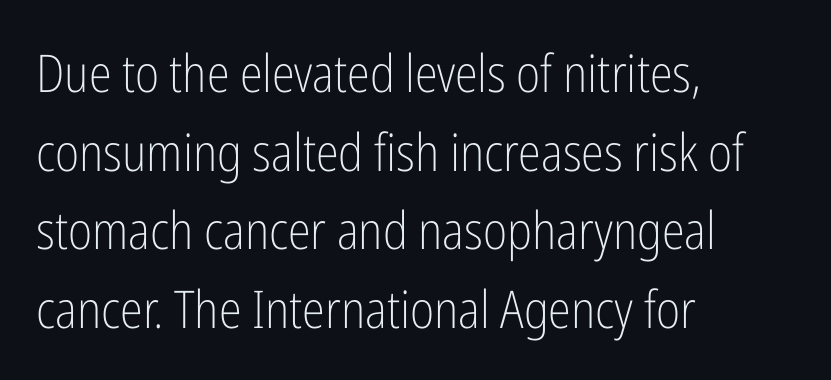
Look at the tracking — it's just the regular setting, nothing added. These lines stack with their left ends in a neat column. A typesetter would mark this as roman, not italic. Anything drawn beneath the words? Only blank space.
